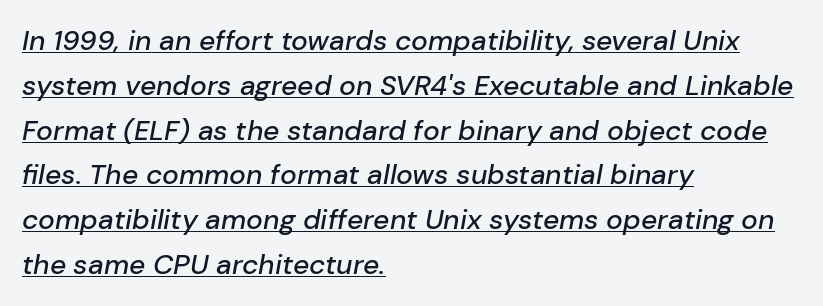
Q: Is the text italic (slanted)? A: Yes, it leans right by about 10 degrees.
Q: Is the text underlined? A: Yes.
Q: How is the paragraph aligned? A: Left-aligned.
Q: Is the spacing between letters normal or unusually wide? A: Normal.
Q: Is the spacing between lines tight, normal or loose? A: Normal.
Q: Width (condensed, normal, or wide)? A: Normal.
Q: Stroke contrast? A: Low.
Q: x-height? A: Medium.
Q: Monospaced? A: No.
